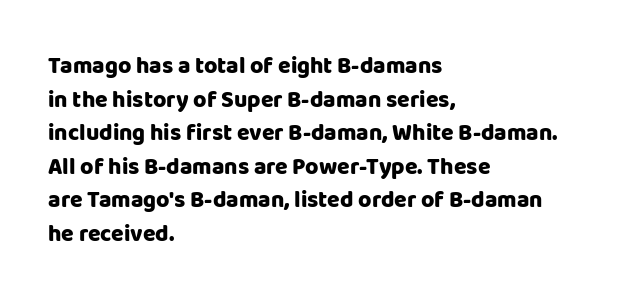
Each line starts at the same left margin while the right side varies. One glance says typical: line gaps are just what's usual. Nope, not italic — everything's standing straight. Plenty of ink on the page — the face is bold.
